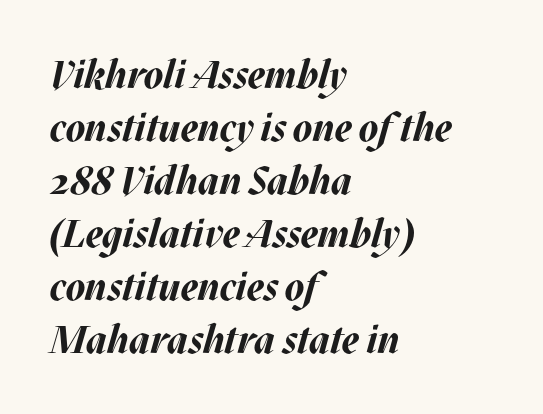
Q: Is the text bold? A: Yes.
Q: Is the text italic (slanted)? A: Yes, it leans right by about 17 degrees.
Q: Is the text underlined? A: No.
Q: How is the paragraph aligned? A: Left-aligned.
Q: Is the spacing between letters normal or unusually wide? A: Normal.
Q: Is the spacing between lines tight, normal or loose? A: Normal.
Q: Width (condensed, normal, or wide)? A: Normal.
Q: Stroke contrast? A: Medium.
Q: x-height? A: Large.
Q: Monospaced? A: No.
